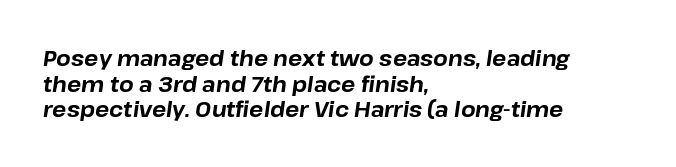
Q: Is the text bold? A: Yes.
Q: Is the text italic (slanted)? A: Yes, it leans right by about 8 degrees.
Q: Is the text underlined? A: No.
Q: How is the paragraph aligned? A: Left-aligned.
Q: Is the spacing between letters normal or unusually wide? A: Normal.
